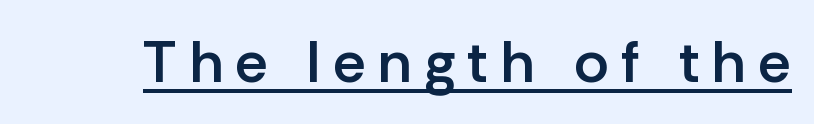
{"serif": "no", "italic": "no", "bold": "semi", "weight": "semibold", "width": "normal", "stroke_contrast": "low", "x_height": "medium", "monospaced": "no", "underline": "yes", "letter_spacing": "wide", "letter_spacing_em": 0.21, "glyph_px": 59}
